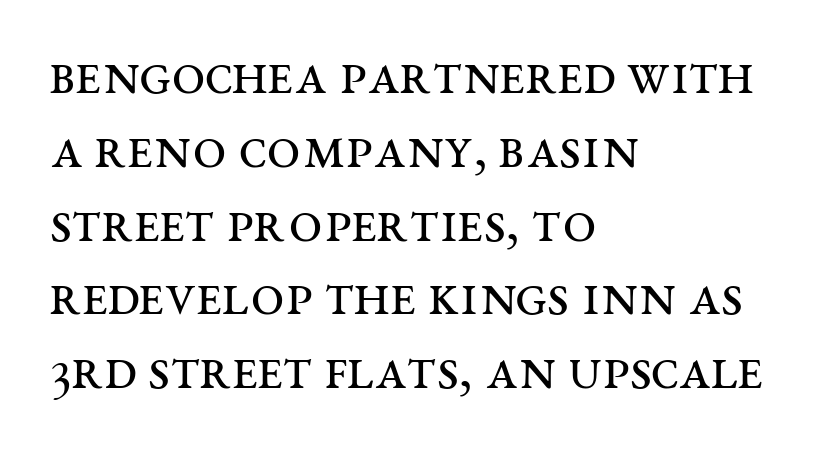
{"serif": "yes", "italic": "no", "bold": "no", "weight": "regular", "width": "wide", "stroke_contrast": "medium", "x_height": "large", "monospaced": "no", "underline": "no", "align": "left", "line_spacing_ratio": 1.23, "letter_spacing": "normal", "letter_spacing_em": 0.0, "glyph_px": 60}
